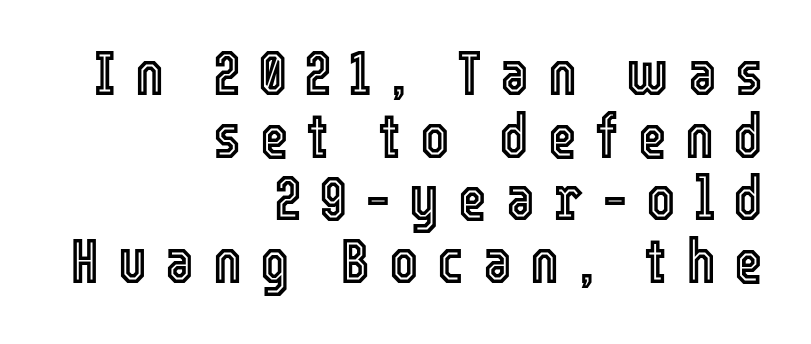
This sample has the flowing, uneven cadence of proportional lettering. Casual observation: everything's shoved over to the right. Reading down the column, the eye jumps only a short way to each next line. Tracking here is generous; glyphs stand well apart from one another. A roman cut, with each character standing at attention.
